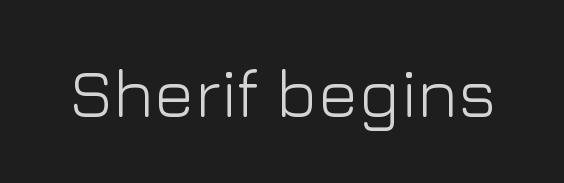
Q: Is the text bold? A: No.
Q: Is the text italic (slanted)? A: No, it is upright.
Q: Is the typeface a serif or a sans-serif typeface? A: Sans-serif.
Q: Is the text underlined? A: No.
Q: Is the spacing between letters normal or unusually wide? A: Normal.
Q: Width (condensed, normal, or wide)? A: Normal.
Q: Stroke contrast? A: Low.
Q: x-height? A: Medium.
Q: Monospaced? A: No.
